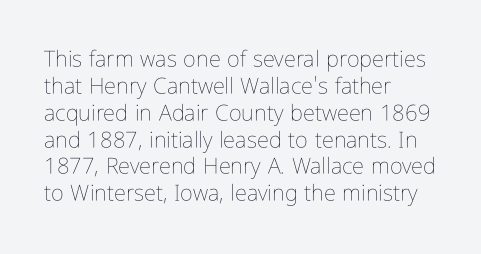
Q: Is the text bold? A: No.
Q: Is the text italic (slanted)? A: No, it is upright.
Q: Is the text underlined? A: No.
Q: How is the paragraph aligned? A: Left-aligned.
Q: Is the spacing between letters normal or unusually wide? A: Normal.
